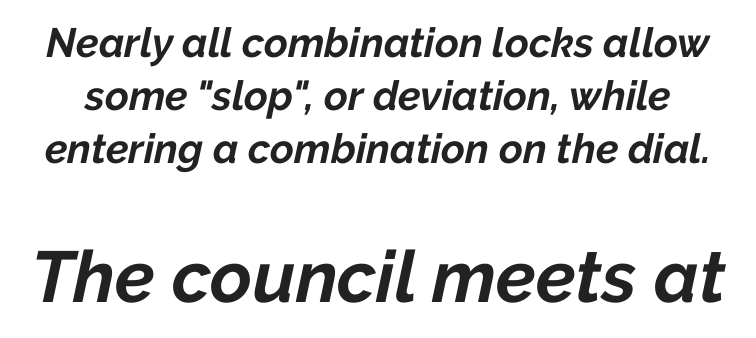
A full-strength bold gives these letters their thick strokes. Honestly, there is no underline to notice here at all. Reading down the column, the eye jumps a familiar distance to each next line. This sample has the flowing, uneven cadence of proportional lettering.
